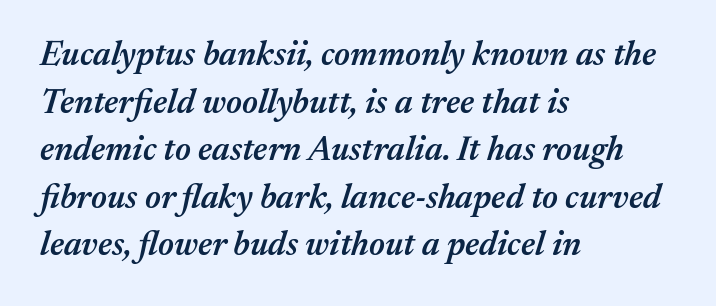
Which margin do the lines hug? The left one — the right edge is uneven. If you drew a line through each stem, it would be angled. A bit beefed up — I'd call it semibold rather than bold. Spacing verdict: proportional, widths tailored to each character. Reading down the column, the eye jumps a familiar distance to each next line. Observe the ordinary spacing: letters are neighbours, not strangers.
